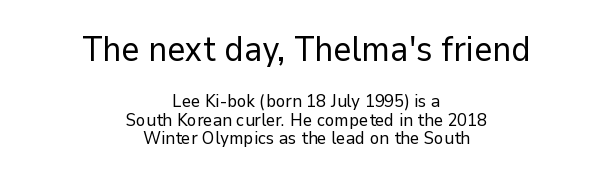
The image shows 35 px regular-weight sans-serif type, upright; set centered, tight line spacing (1.01x), normal letter spacing, not underlined; the first (top) block is 1.94x larger; low stroke contrast and a medium x-height.
